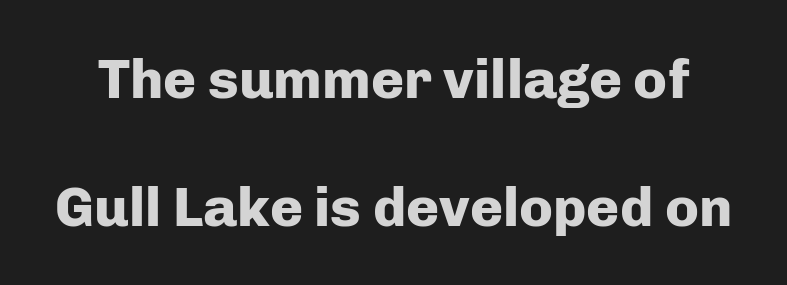
The image shows 56 px heavy sans-serif type, upright; set loose line spacing (2.28x), normal letter spacing, not underlined; low stroke contrast and a medium x-height.
